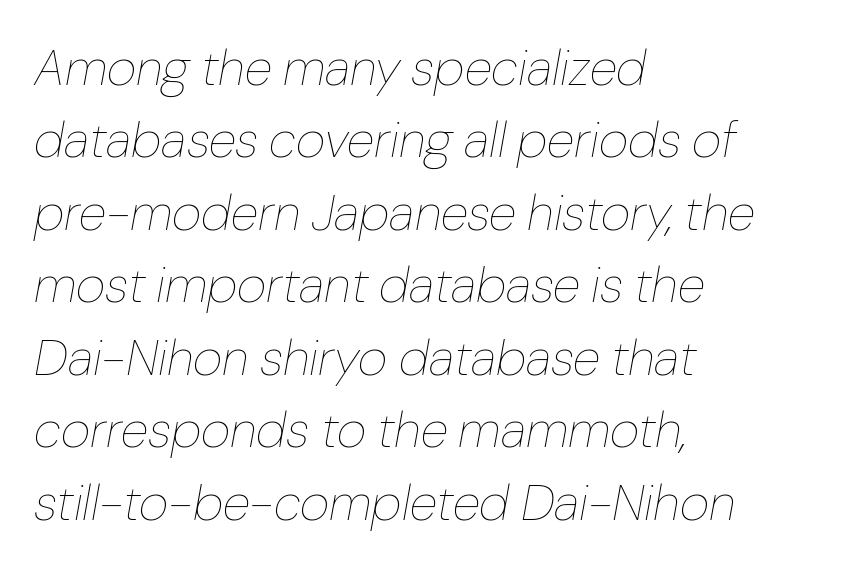
The image shows 51 px thin type, italic (leaning right); set left-aligned, normal line spacing (1.42x), normal letter spacing, not underlined; low stroke contrast and a medium x-height.
